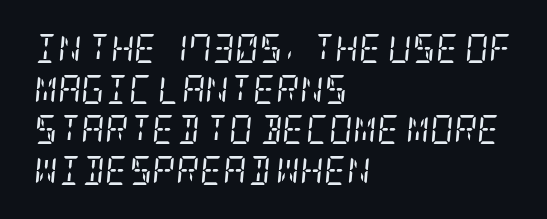
{"serif": "yes", "italic": "yes", "lean": "right", "slant_degrees": 5, "bold": "no", "weight": "regular", "width": "condensed", "stroke_contrast": "low", "x_height": "large", "underline": "no", "align": "left", "line_spacing": "normal", "line_spacing_ratio": 1.4, "letter_spacing": "normal", "letter_spacing_em": 0.0, "glyph_px": 29}
